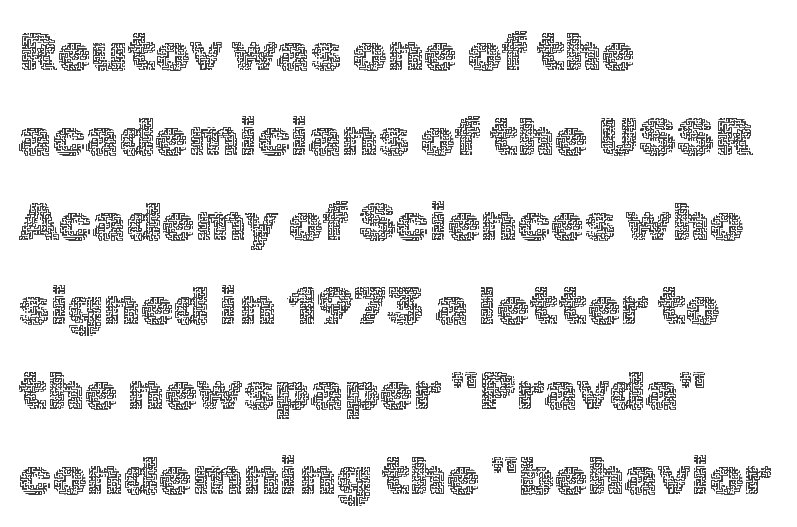
The image shows 54 px thin type, upright; set left-aligned, normal line spacing (1.57x), normal letter spacing, not underlined; a medium x-height.
